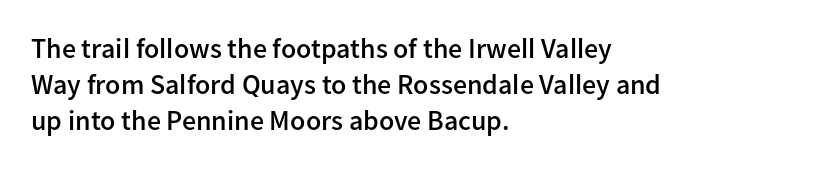
One-word summary of the alignment: left. The sample has been set in demibold, a notch under bold. Italic? Not at all — the glyphs are vertical. A normal amount of white space separates one row of letters from the next.
